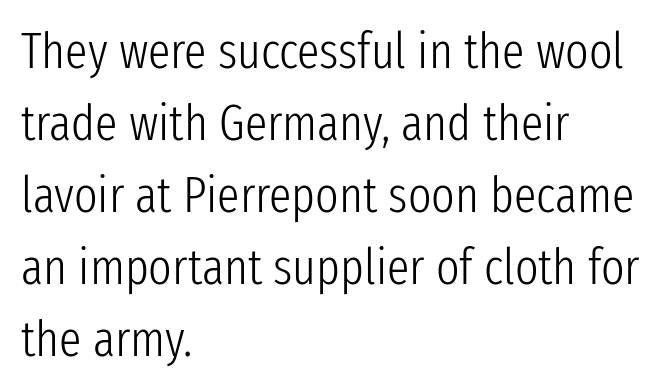
The image shows 50 px light, condensed sans-serif type, upright; set left-aligned, normal line spacing (1.44x), normal letter spacing, not underlined; low stroke contrast and a medium x-height.
